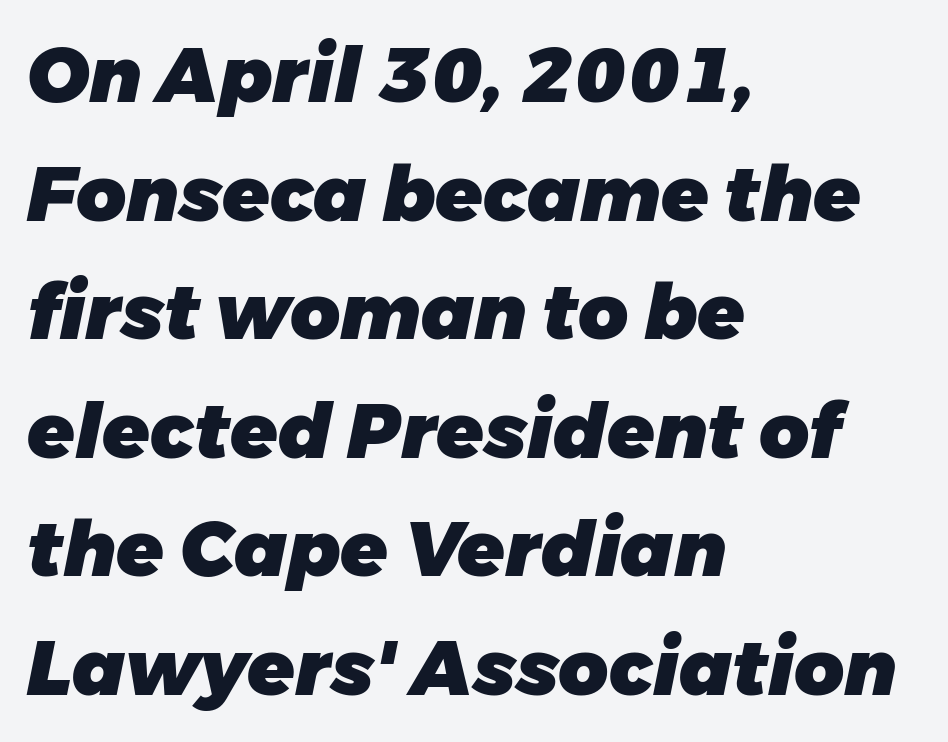
Q: Is the text bold? A: Yes.
Q: Is the text italic (slanted)? A: Yes, it leans right by about 11 degrees.
Q: Is the text underlined? A: No.
Q: How is the paragraph aligned? A: Left-aligned.
Q: Is the spacing between letters normal or unusually wide? A: Normal.
Q: Is the spacing between lines tight, normal or loose? A: Normal.
Q: Width (condensed, normal, or wide)? A: Normal.
Q: Stroke contrast? A: Low.
Q: x-height? A: Medium.
Q: Monospaced? A: No.
